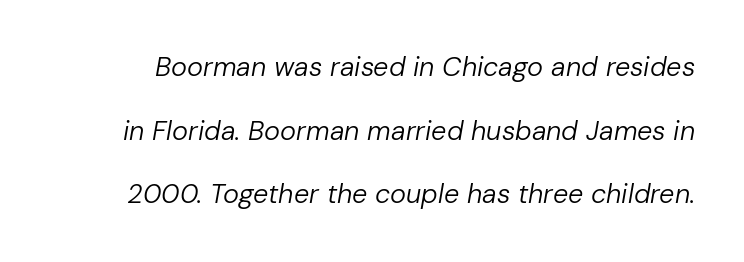
The image shows 27 px text type, italic (leaning right); set loose line spacing (2.36x), normal letter spacing, not underlined.
